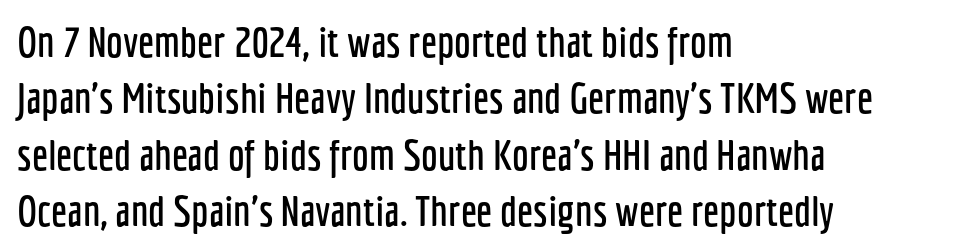
The rows are spaced the way most documents space them. Look at the tracking — it's just the regular setting, nothing added. Typographically, this falls in the sans-serif category. Is this a fixed-width face? No — the glyphs have proportional, varying widths. The lines in this sample share a left origin and differ only in where they stop.
